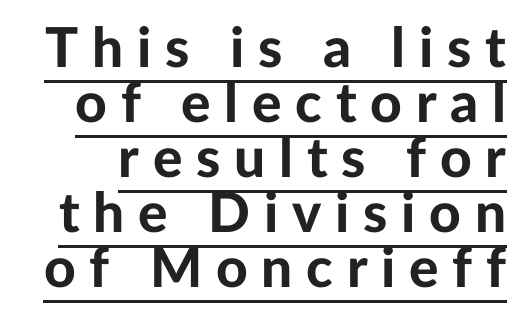
Is this a fixed-width face? No — the glyphs have proportional, varying widths. The letters are spread apart with noticeably loose tracking. Bold? Absolutely — the strokes are thick and heavy. The passage shown stacks its lines with hardly any gap. The type family on display is of the sans-serif kind. Caption: lettering with a line underneath.
